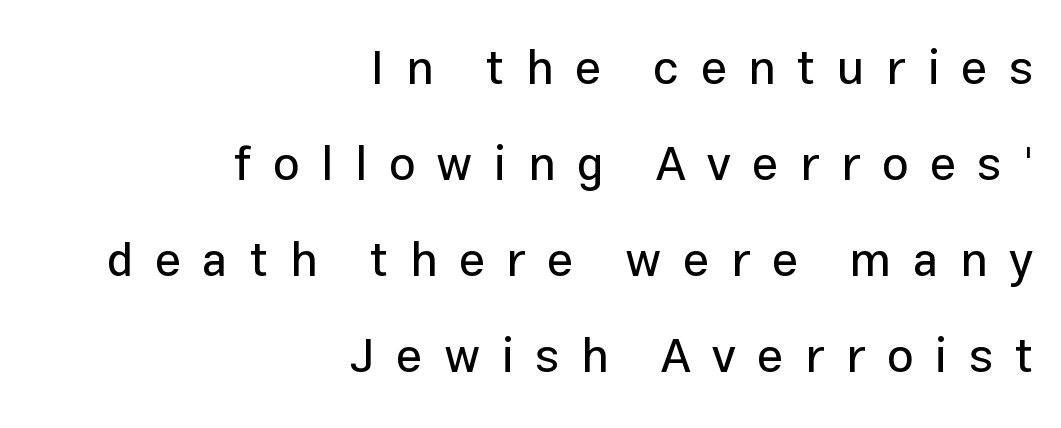
Q: Is the text italic (slanted)? A: No, it is upright.
Q: Is the typeface a serif or a sans-serif typeface? A: Sans-serif.
Q: Is the text underlined? A: No.
Q: How is the paragraph aligned? A: Right-aligned.
Q: Is the spacing between letters normal or unusually wide? A: Unusually wide.
Q: Is the spacing between lines tight, normal or loose? A: Loose.
Q: Width (condensed, normal, or wide)? A: Normal.
Q: Stroke contrast? A: Low.
Q: x-height? A: Medium.
Q: Monospaced? A: No.
